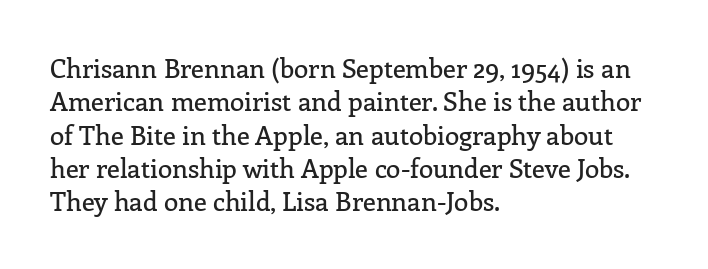
Q: Is the text italic (slanted)? A: No, it is upright.
Q: Is the text underlined? A: No.
Q: How is the paragraph aligned? A: Left-aligned.
Q: Is the spacing between letters normal or unusually wide? A: Normal.
Q: Is the spacing between lines tight, normal or loose? A: Normal.
